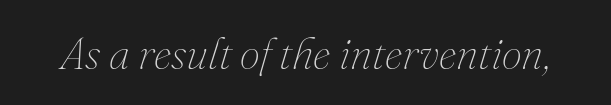
The image shows 45 px thin type, italic (leaning right); set normal letter spacing, not underlined; medium stroke contrast and a small x-height.
